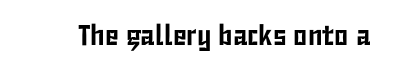
The image shows 29 px condensed sans-serif type, upright; set normal letter spacing, not underlined; low stroke contrast and a medium x-height.
